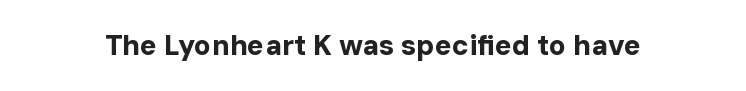
{"serif": "no", "italic": "no", "bold": "yes", "weight": "bold", "width": "normal", "stroke_contrast": "low", "x_height": "medium", "monospaced": "no", "underline": "no", "letter_spacing": "normal", "letter_spacing_em": 0.0, "glyph_px": 28}
